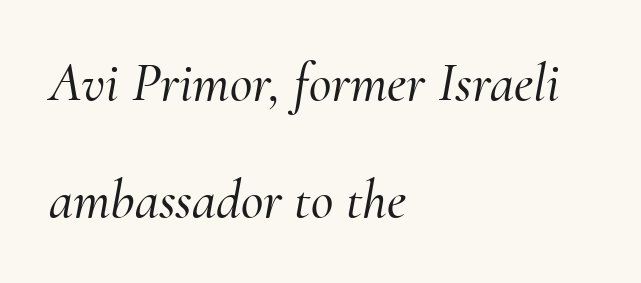
Is this a fixed-width face? No — the glyphs have proportional, varying widths. Has an underline been added? It has not. The lines in this sample share a left origin and differ only in where they stop. The passage shown stacks its lines with a broad gap.
